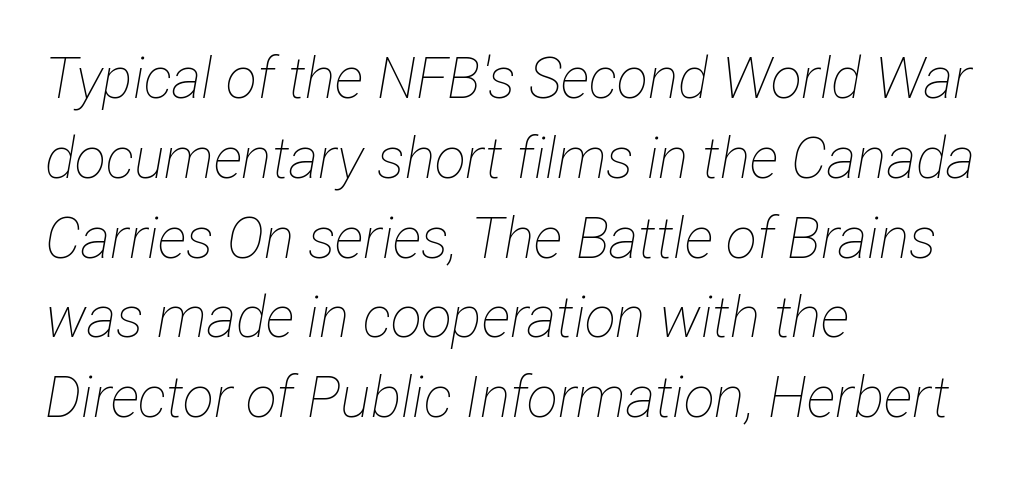
The image shows 57 px thin, condensed type, italic (leaning right); set left-aligned, normal line spacing (1.4x), normal letter spacing, not underlined; low stroke contrast and a medium x-height.
